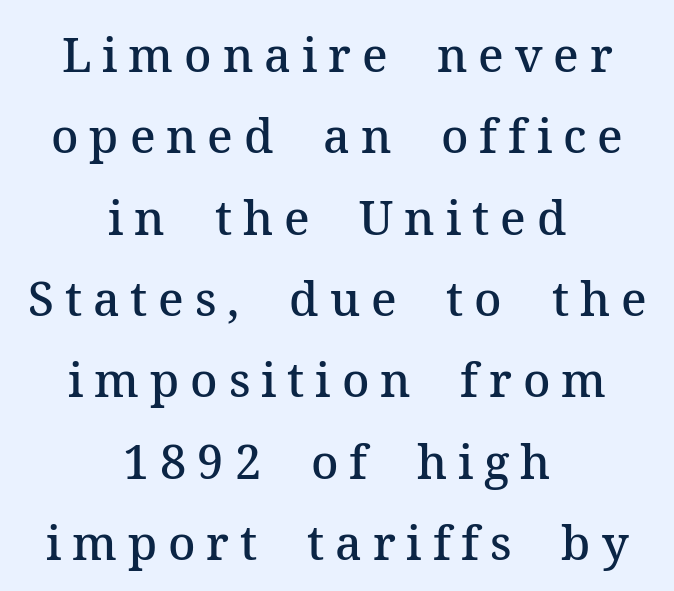
Underlining? Definitely not there. A student would call this center alignment; a typographer would say set centered. A serif font was chosen for this passage. Spacing verdict: proportional, widths tailored to each character. Strokes here are thickened, but only to semibold level.
